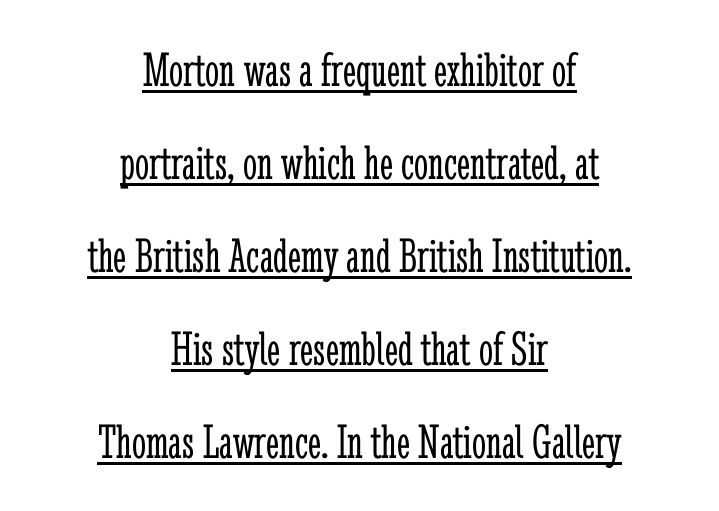
Q: Is the text bold? A: No.
Q: Is the text italic (slanted)? A: No, it is upright.
Q: Is the typeface a serif or a sans-serif typeface? A: Serif.
Q: Is the text underlined? A: Yes.
Q: How is the paragraph aligned? A: Centered.
Q: Is the spacing between letters normal or unusually wide? A: Normal.
Q: Width (condensed, normal, or wide)? A: Condensed.
Q: Stroke contrast? A: Low.
Q: x-height? A: Medium.
Q: Monospaced? A: No.
